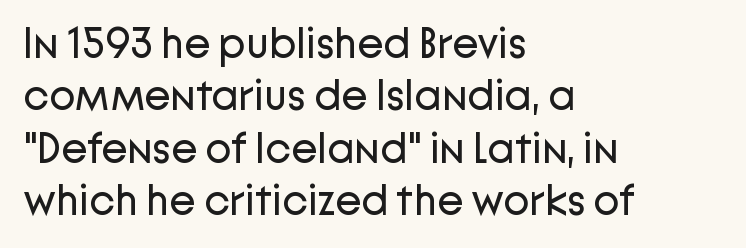
A bare baseline throughout the passage. Varying glyph widths throughout — classic text-font behaviour. This rendering uses left alignment, leaving the right contour irregular. Tracking value appears to be zero — textbook default spacing.
